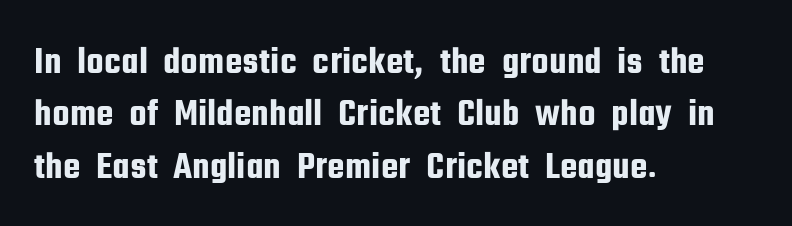
{"serif": "no", "italic": "no", "width": "condensed", "stroke_contrast": "low", "x_height": "medium", "monospaced": "no", "underline": "no", "align": "left", "line_spacing": "normal", "line_spacing_ratio": 1.34, "letter_spacing": "normal", "letter_spacing_em": 0.0, "glyph_px": 39}
